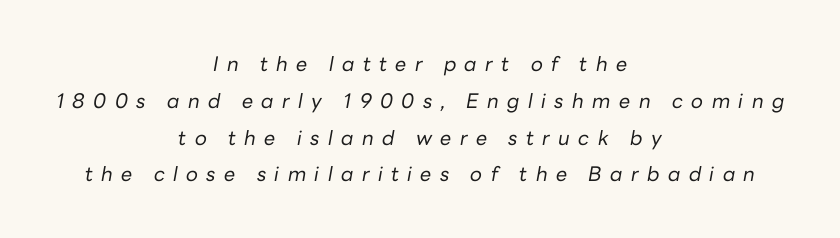
The image shows 20 px text type, italic (leaning right); set centered, line spacing 1.84x, unusually wide letter spacing (+0.42 em), not underlined.
